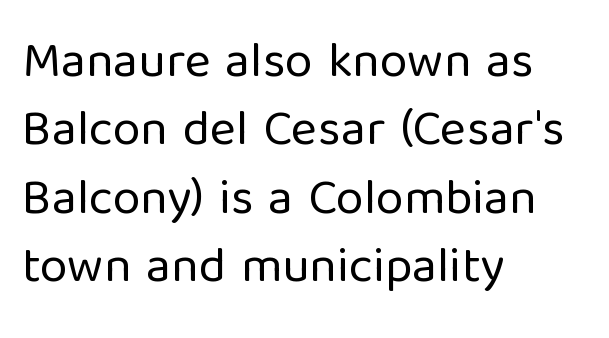
Q: Is the text bold? A: No.
Q: Is the text italic (slanted)? A: No, it is upright.
Q: Is the typeface a serif or a sans-serif typeface? A: Sans-serif.
Q: Is the text underlined? A: No.
Q: How is the paragraph aligned? A: Left-aligned.
Q: Is the spacing between letters normal or unusually wide? A: Normal.
Q: Is the spacing between lines tight, normal or loose? A: Normal.
Q: Width (condensed, normal, or wide)? A: Normal.
Q: Stroke contrast? A: Low.
Q: x-height? A: Medium.
Q: Monospaced? A: No.
